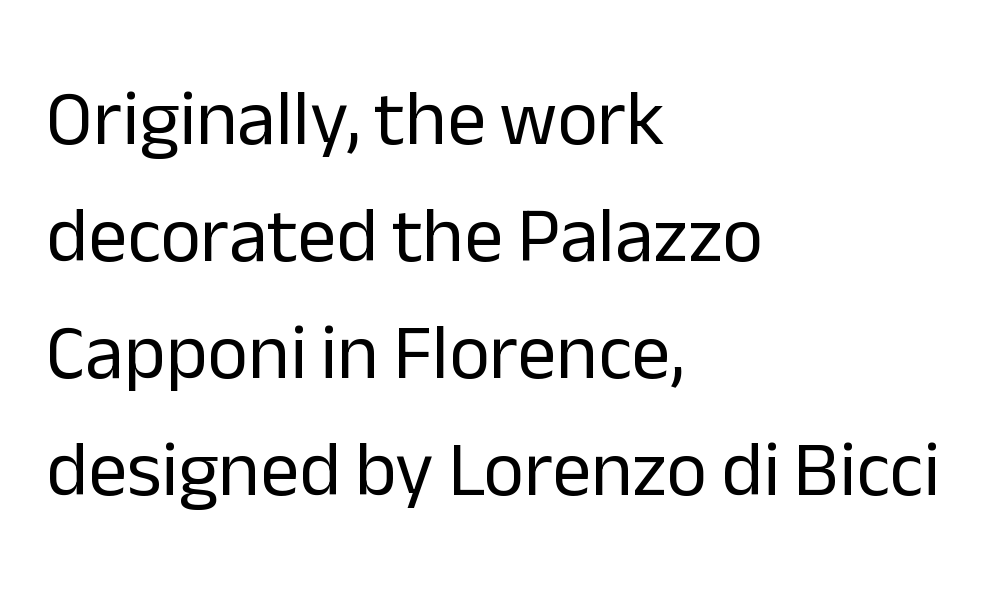
{"serif": "no", "italic": "no", "bold": "no", "weight": "regular", "width": "normal", "stroke_contrast": "low", "x_height": "medium", "monospaced": "no", "underline": "no", "align": "left", "line_spacing": "normal", "line_spacing_ratio": 1.5, "letter_spacing": "normal", "letter_spacing_em": 0.0, "glyph_px": 78}
